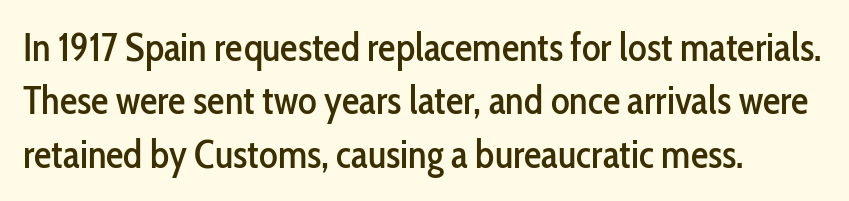
Q: Is the text italic (slanted)? A: No, it is upright.
Q: Is the typeface a serif or a sans-serif typeface? A: Sans-serif.
Q: Is the text underlined? A: No.
Q: How is the paragraph aligned? A: Left-aligned.
Q: Is the spacing between letters normal or unusually wide? A: Normal.
Q: Is the spacing between lines tight, normal or loose? A: Normal.
Q: Width (condensed, normal, or wide)? A: Condensed.
Q: Stroke contrast? A: Low.
Q: x-height? A: Medium.
Q: Monospaced? A: No.
